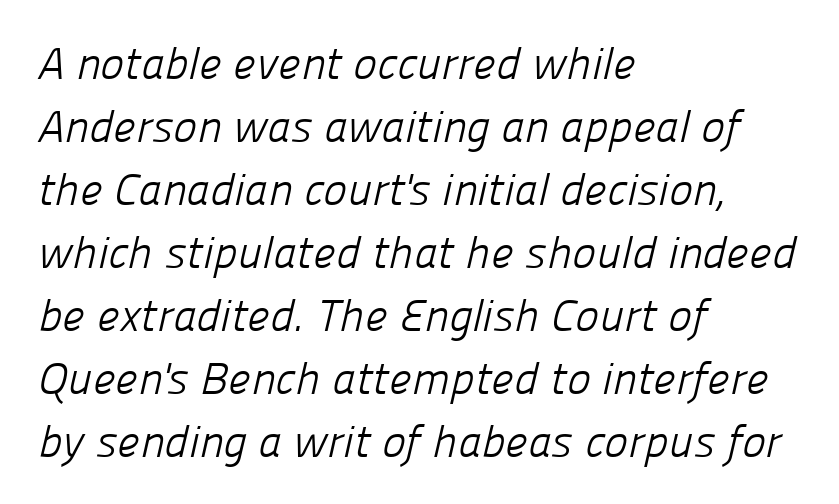
The line texture is even and compact thanks to regular tracking. This is not heavy type; no bold has been used. Plain, unruled lines of type. Letterform terminals end flat and unadorned throughout the passage. Note the varied advance widths — an 'i' is clearly narrower than an 'm'. The compositor pushed each line to the left boundary.
